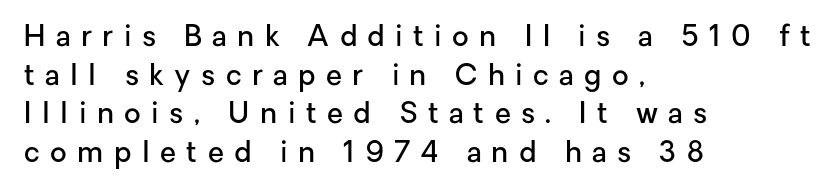
Q: Is the text bold? A: Semi-bold.
Q: Is the text italic (slanted)? A: No, it is upright.
Q: Is the typeface a serif or a sans-serif typeface? A: Sans-serif.
Q: Is the text underlined? A: No.
Q: How is the paragraph aligned? A: Left-aligned.
Q: Is the spacing between letters normal or unusually wide? A: Unusually wide.
Q: Is the spacing between lines tight, normal or loose? A: Normal.
Q: Width (condensed, normal, or wide)? A: Normal.
Q: Stroke contrast? A: Low.
Q: x-height? A: Medium.
Q: Monospaced? A: No.
